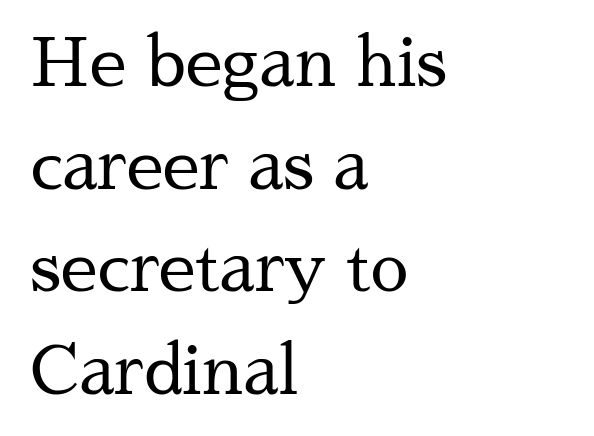
Think standard paragraph weight, or any step lighter than that. Rule under the text: the space is simply empty. Small tapered or slab feet sit at the stroke ends, so this counts as serif. What's the leading like? Ordinary, nothing unusual.
